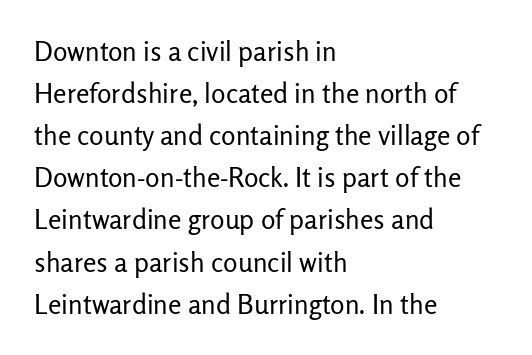
The image shows 27 px text type, upright; set left-aligned, normal line spacing (1.56x), normal letter spacing, not underlined.
